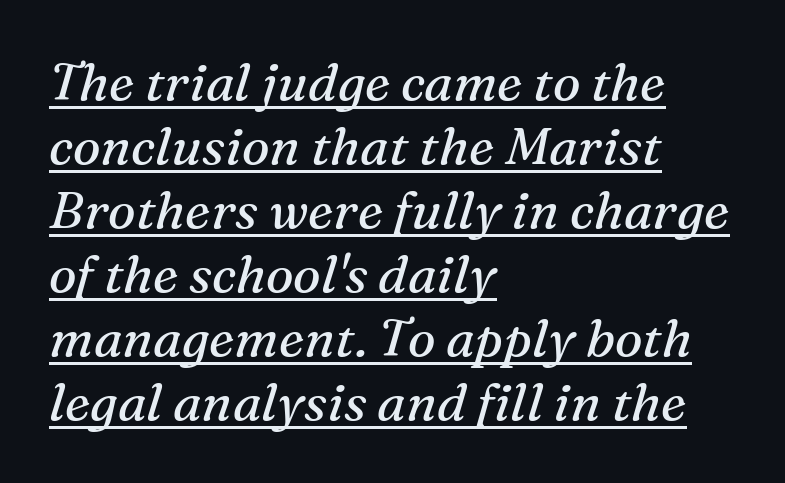
{"serif": "yes", "italic": "yes", "lean": "right", "slant_degrees": 16, "bold": "no", "weight": "regular", "width": "normal", "stroke_contrast": "medium", "x_height": "medium", "monospaced": "no", "underline": "yes", "align": "left", "line_spacing_ratio": 1.23, "letter_spacing": "normal", "letter_spacing_em": 0.0, "glyph_px": 52}
